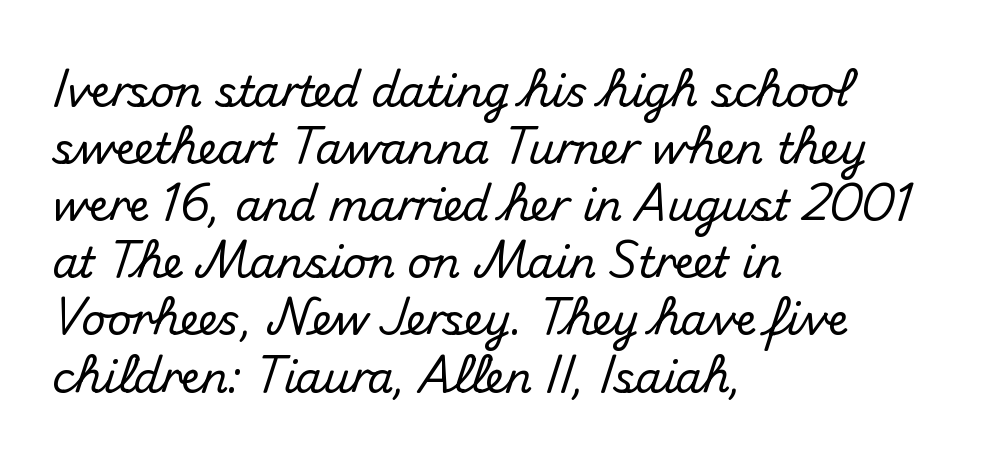
The image shows 42 px sans-serif type; set left-aligned, normal line spacing (1.36x), normal letter spacing, not underlined; medium stroke contrast and a small x-height.
